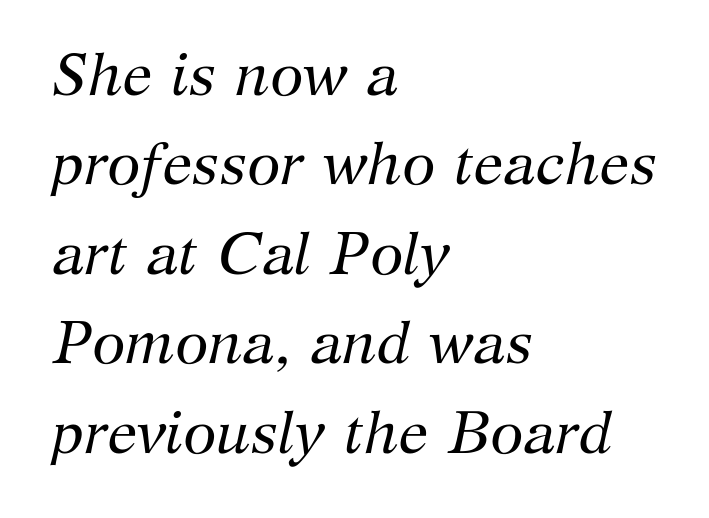
Quick note: italic. No word sits above an underline. Visually the block forms a straight wall on the left and a jagged coastline on the right. Vertical stems look standard width or narrower in stroke. Is there much room between lines? A standard amount, neither cramped nor airy.
